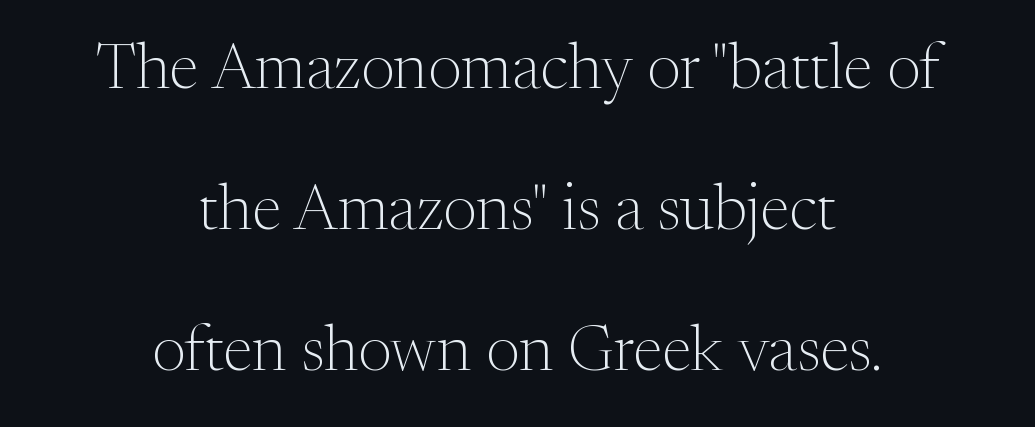
{"serif": "yes", "italic": "no", "bold": "no", "weight": "light", "width": "normal", "stroke_contrast": "medium", "x_height": "medium", "monospaced": "no", "underline": "no", "align": "center", "line_spacing": "loose", "line_spacing_ratio": 2.2, "letter_spacing": "normal", "letter_spacing_em": 0.0, "glyph_px": 64}
